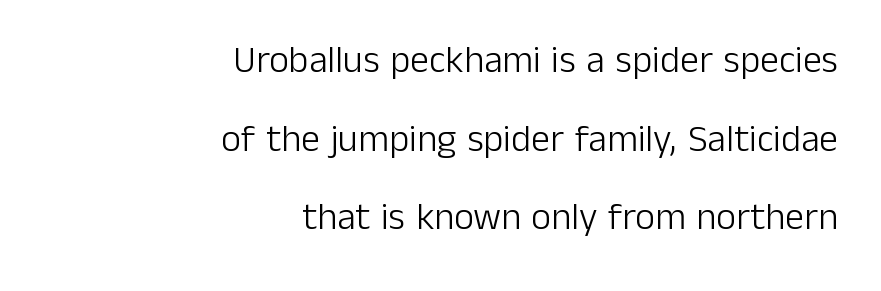
{"serif": "no", "italic": "no", "bold": "no", "weight": "light", "width": "normal", "stroke_contrast": "low", "x_height": "medium", "monospaced": "no", "underline": "no", "align": "right", "line_spacing": "loose", "line_spacing_ratio": 2.07, "letter_spacing": "normal", "letter_spacing_em": 0.0, "glyph_px": 38}
